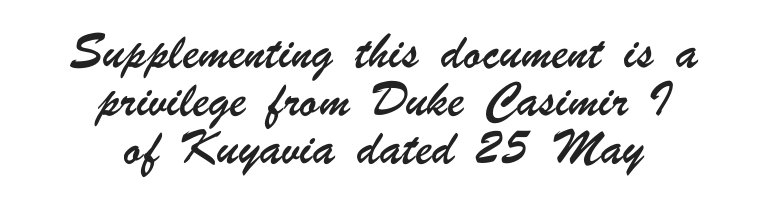
Leading is clearly above the norm, producing a sparse column. Any mark beneath the type? The region is blank. The passage shown has conventional tracking throughout. Compared with a flush-left layout, this one balances lines on the center instead.
